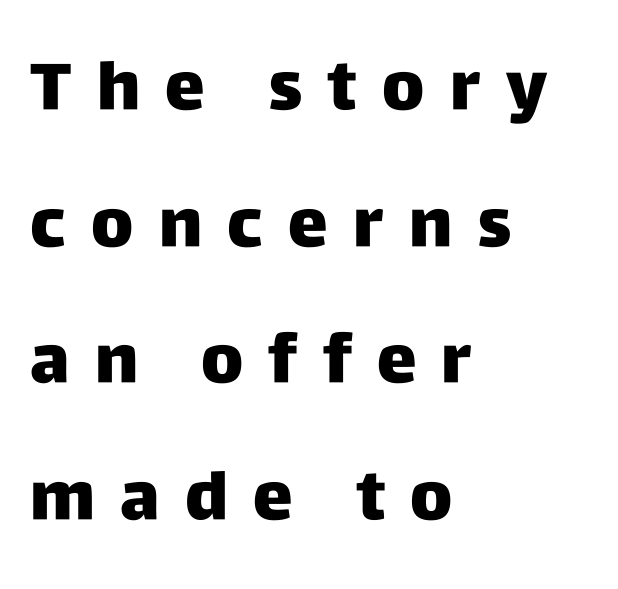
{"serif": "no", "italic": "no", "bold": "yes", "weight": "heavy", "width": "normal", "stroke_contrast": "low", "x_height": "large", "monospaced": "no", "underline": "no", "align": "left", "line_spacing": "loose", "line_spacing_ratio": 2.04, "letter_spacing": "wide", "letter_spacing_em": 0.38, "glyph_px": 67}
